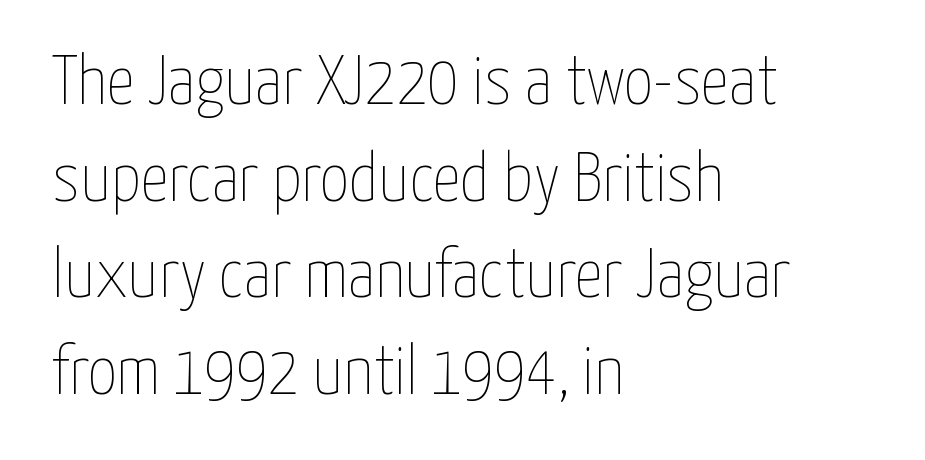
The image shows 70 px thin, condensed type, upright; set left-aligned, normal line spacing (1.38x), normal letter spacing, not underlined; low stroke contrast and a medium x-height.
